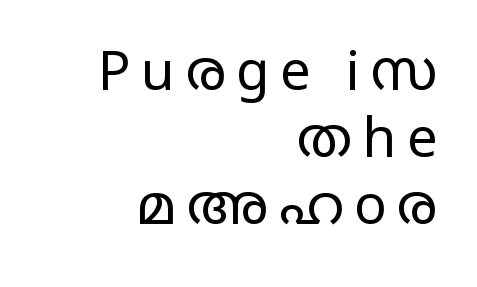
Short note: letters widely spaced. The rendering uses natural spacing where letterforms have individual widths. Vertical stems look standard width or narrower in stroke. This sample is right-justified, so line beginnings fall wherever the words allow.
